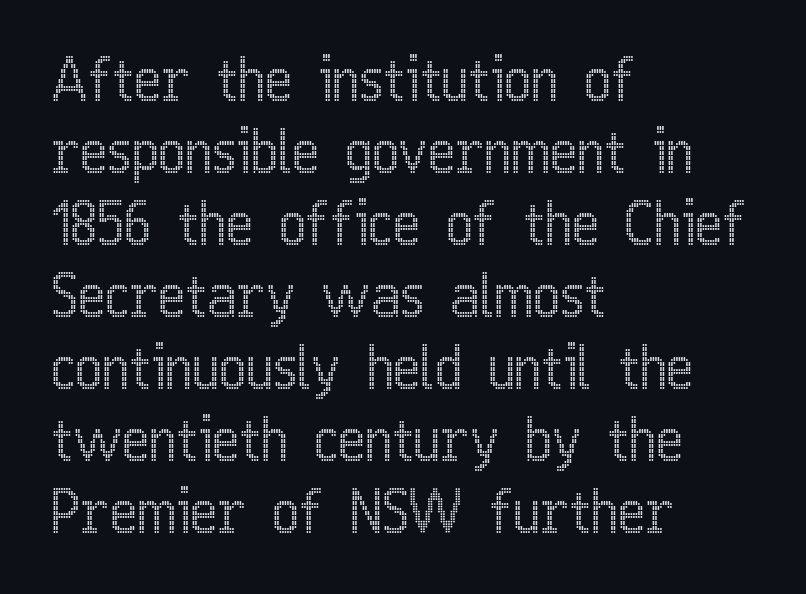
{"italic": "no", "width": "condensed", "x_height": "medium", "monospaced": "no", "underline": "no", "align": "left", "line_spacing_ratio": 1.24, "letter_spacing": "normal", "letter_spacing_em": 0.0, "glyph_px": 58}
